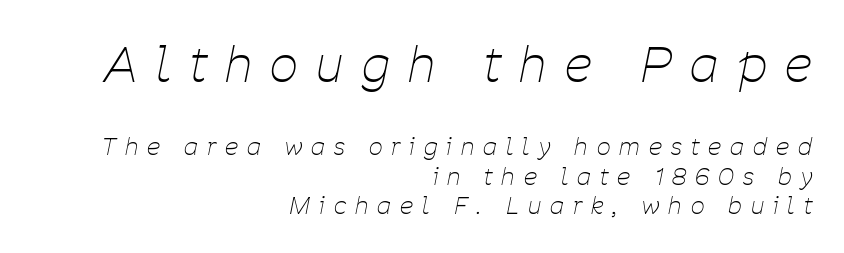
This is oblique type, the kind used for emphasis or titles. On a weight scale, this lands at 450 or below. Think of a printed novel: that variable character pitch is what you see here. Larger block? The one above; the one below is distinctly smaller. Look at the tracking — it's clearly loosened, letters drifting apart.
